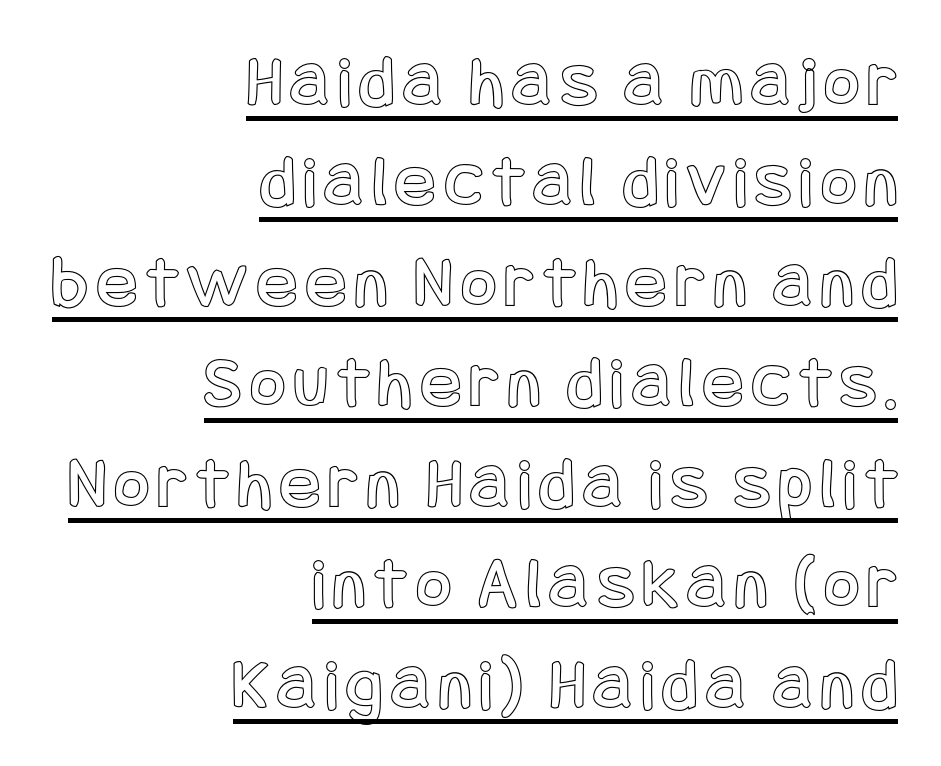
The line-height multiplier appears to be the usual default. The sample's only ornament is a line tracing under the words. When letters stand straight like this, we call the style roman or upright. These lines stack with their right ends in a neat column.
